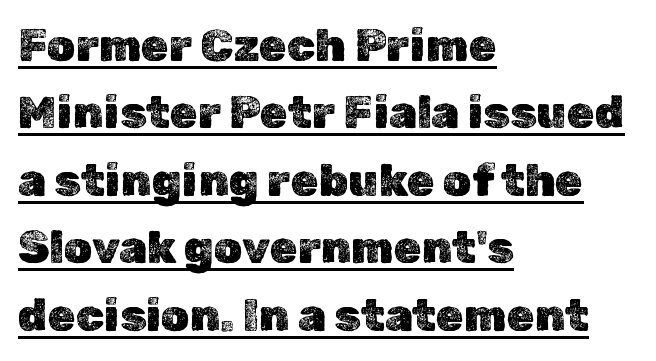
Regarding leading, the lines here are spaced in the standard way. Tracking here is standard; glyphs follow each other at the usual distance. Ordinary non-slanted type is in use. Underlined type.
